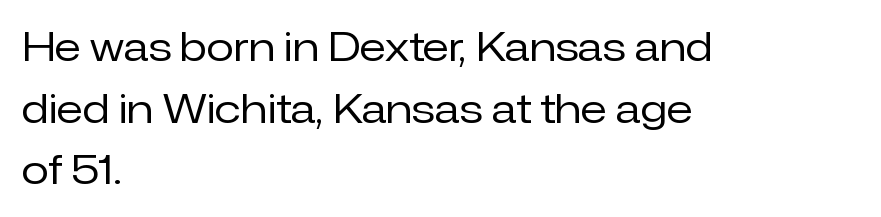
The image shows 40 px regular-weight sans-serif type, upright; set left-aligned, normal line spacing (1.54x), normal letter spacing, not underlined; low stroke contrast and a medium x-height.
